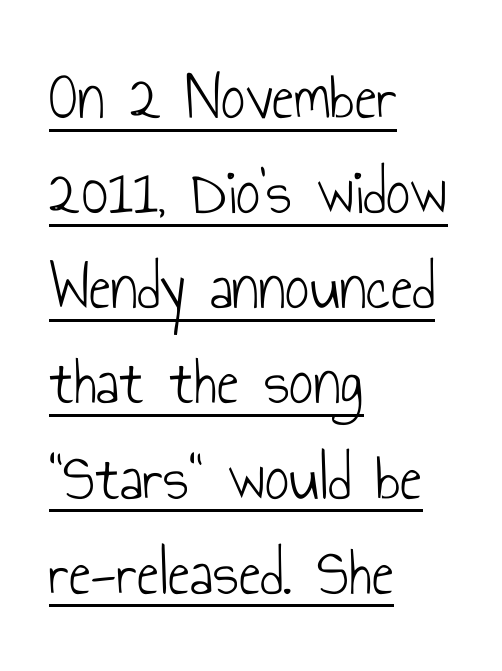
Q: Is the text bold? A: No.
Q: Is the text italic (slanted)? A: No, it is upright.
Q: Is the typeface a serif or a sans-serif typeface? A: Sans-serif.
Q: Is the text underlined? A: Yes.
Q: How is the paragraph aligned? A: Left-aligned.
Q: Is the spacing between letters normal or unusually wide? A: Normal.
Q: Is the spacing between lines tight, normal or loose? A: Normal.
Q: Width (condensed, normal, or wide)? A: Condensed.
Q: Stroke contrast? A: Low.
Q: x-height? A: Small.
Q: Monospaced? A: No.
